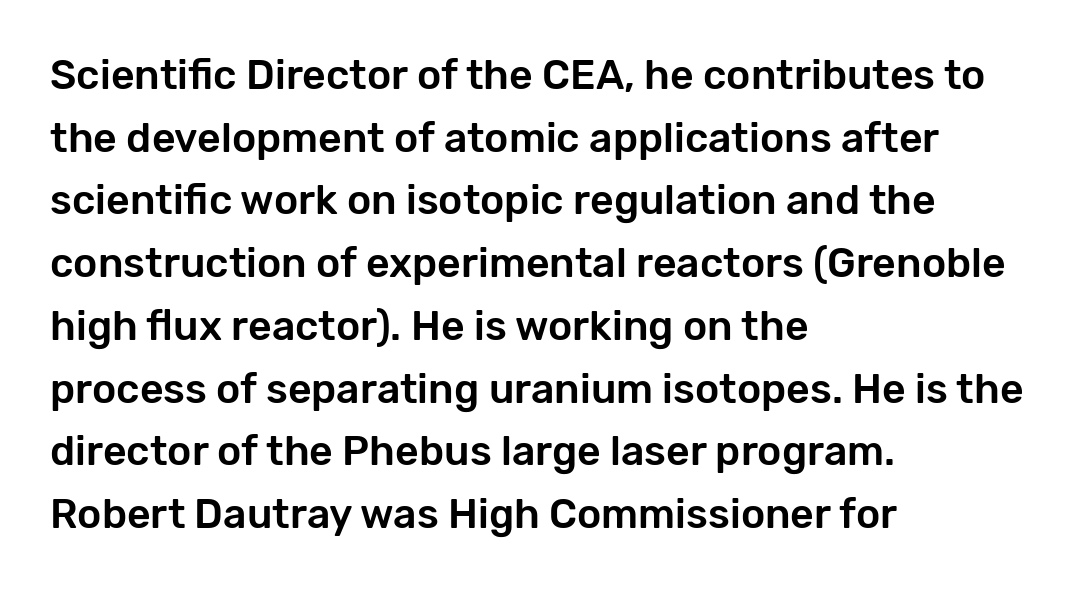
{"serif": "no", "italic": "no", "width": "normal", "stroke_contrast": "low", "x_height": "medium", "monospaced": "no", "underline": "no", "align": "left", "line_spacing": "normal", "line_spacing_ratio": 1.53, "letter_spacing": "normal", "letter_spacing_em": 0.0, "glyph_px": 41}
